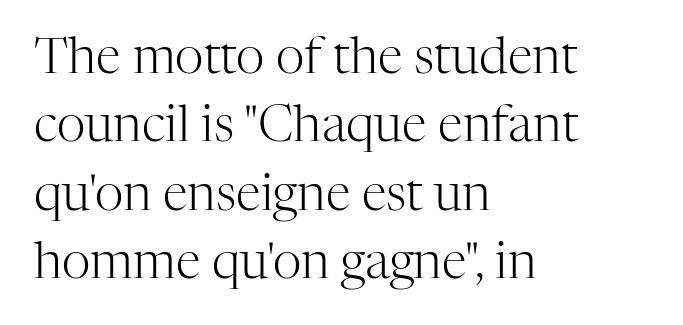
The image shows 50 px light serif type, upright; set left-aligned, normal line spacing (1.37x), normal letter spacing, not underlined; high stroke contrast and a medium x-height.
